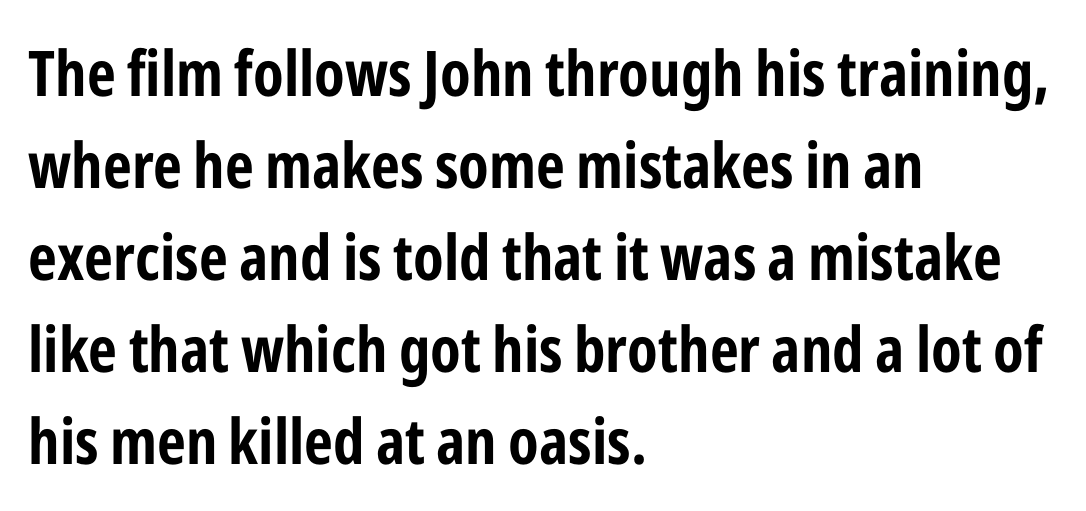
Q: Is the text bold? A: Yes.
Q: Is the text italic (slanted)? A: No, it is upright.
Q: Is the typeface a serif or a sans-serif typeface? A: Sans-serif.
Q: Is the text underlined? A: No.
Q: How is the paragraph aligned? A: Left-aligned.
Q: Is the spacing between letters normal or unusually wide? A: Normal.
Q: Is the spacing between lines tight, normal or loose? A: Normal.
Q: Width (condensed, normal, or wide)? A: Condensed.
Q: Stroke contrast? A: Low.
Q: x-height? A: Medium.
Q: Monospaced? A: No.
